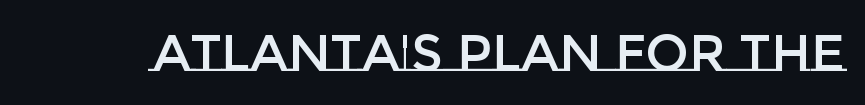
{"italic": "no", "width": "normal", "stroke_contrast": "low", "x_height": "large", "monospaced": "no", "underline": "no", "letter_spacing": "normal", "letter_spacing_em": 0.0, "glyph_px": 51}
